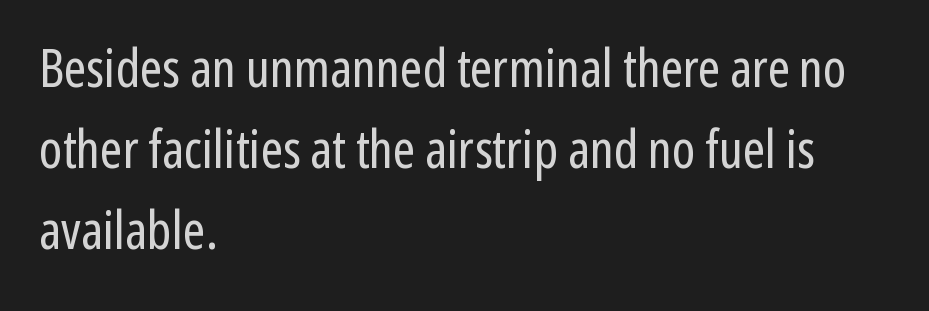
The image shows 53 px regular-weight, condensed sans-serif type, upright; set left-aligned, normal line spacing (1.53x), normal letter spacing, not underlined; low stroke contrast and a medium x-height.
